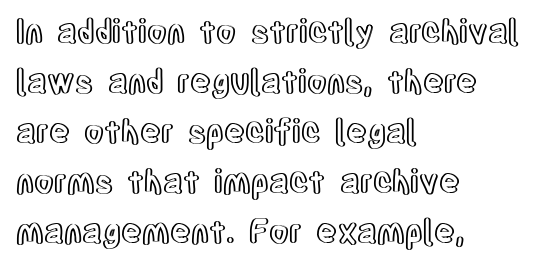
{"italic": "no", "width": "condensed", "x_height": "large", "monospaced": "no", "underline": "no", "align": "left", "line_spacing": "normal", "line_spacing_ratio": 1.56, "letter_spacing": "normal", "letter_spacing_em": 0.0, "glyph_px": 32}
